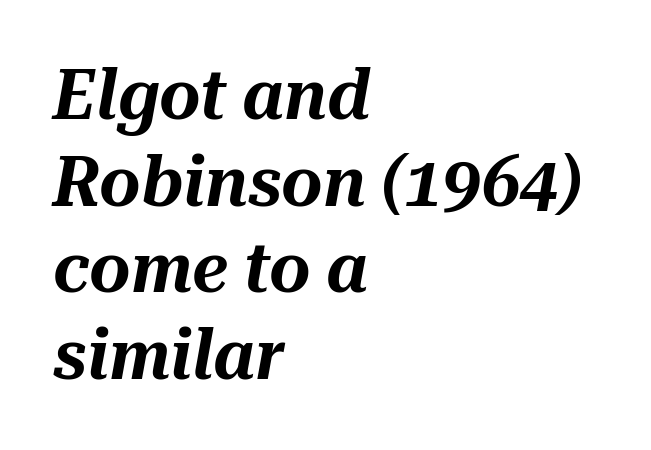
The image shows 71 px text type, italic (leaning right); set left-aligned, line spacing 1.22x, normal letter spacing, not underlined; medium stroke contrast and a medium x-height.
